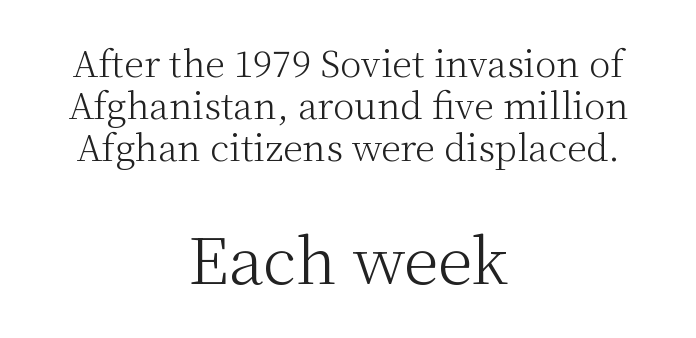
Q: Is the text bold? A: No.
Q: Is the text italic (slanted)? A: No, it is upright.
Q: Is the typeface a serif or a sans-serif typeface? A: Serif.
Q: Is the text underlined? A: No.
Q: How is the paragraph aligned? A: Centered.
Q: Is the spacing between letters normal or unusually wide? A: Normal.
Q: Which block of text is set in a larger size, the first (top) or the second (bottom)? A: The second (bottom) one.
Q: Width (condensed, normal, or wide)? A: Normal.
Q: Stroke contrast? A: Medium.
Q: x-height? A: Medium.
Q: Monospaced? A: No.
